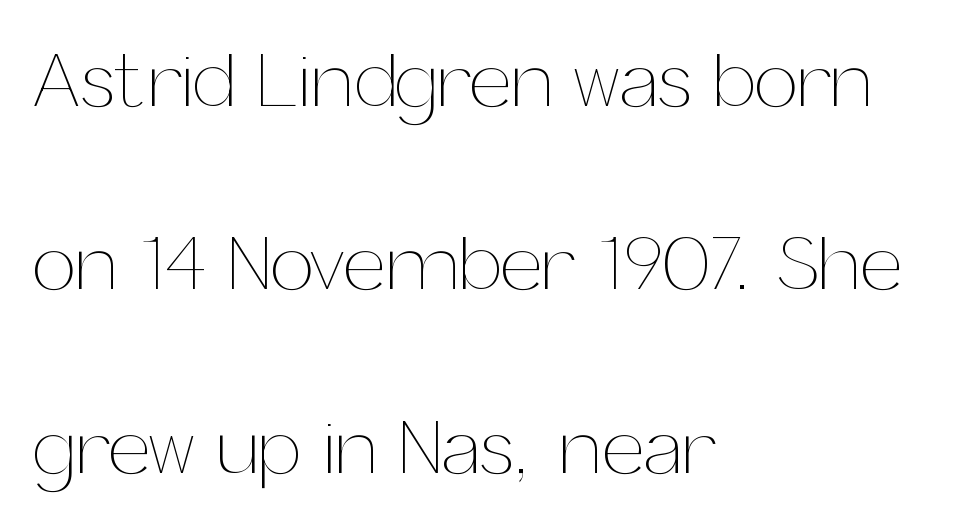
Tall strokes in this sample are plumb rather than angled. Underlining? Definitely not there. A typesetter would call this leading open, well beyond the default. The lines are quadded left. The strokes carry an ordinary text weight at most.
